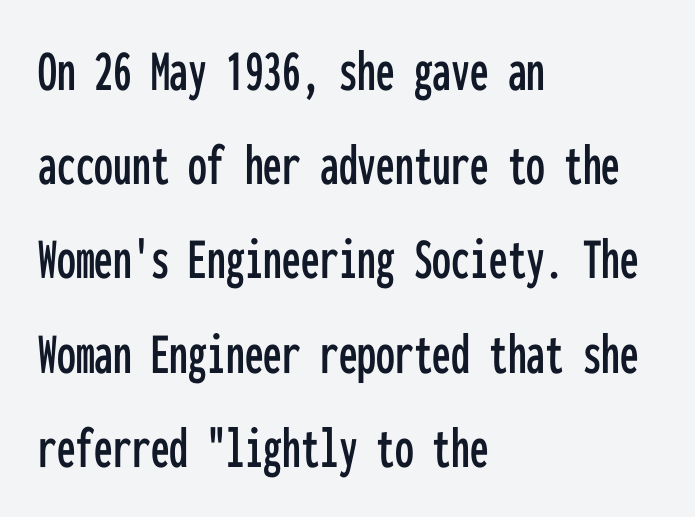
{"serif": "no", "italic": "no", "width": "condensed", "stroke_contrast": "low", "x_height": "medium", "monospaced": "yes", "underline": "no", "align": "left", "line_spacing": "normal", "line_spacing_ratio": 1.57, "letter_spacing": "normal", "letter_spacing_em": 0.0, "glyph_px": 60}
